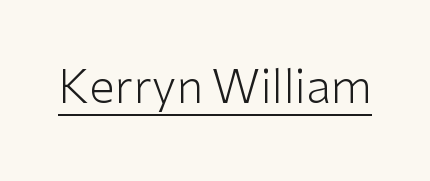
Q: Is the text bold? A: No.
Q: Is the text italic (slanted)? A: No, it is upright.
Q: Is the typeface a serif or a sans-serif typeface? A: Sans-serif.
Q: Is the text underlined? A: Yes.
Q: Is the spacing between letters normal or unusually wide? A: Normal.
Q: Width (condensed, normal, or wide)? A: Normal.
Q: Stroke contrast? A: Low.
Q: x-height? A: Medium.
Q: Monospaced? A: No.
